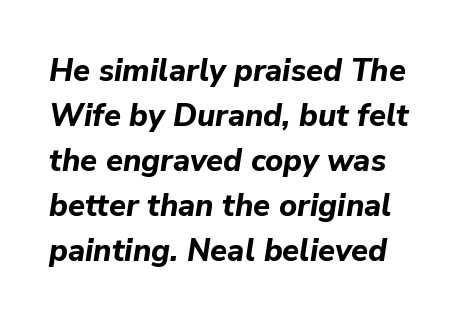
Think of a printed novel: that variable character pitch is what you see here. A bare baseline throughout the passage. Weight check: bold — yes, fully. The tracking reads as untouched default to a designer's eye. The passage shown stacks its lines at a standard gap.
